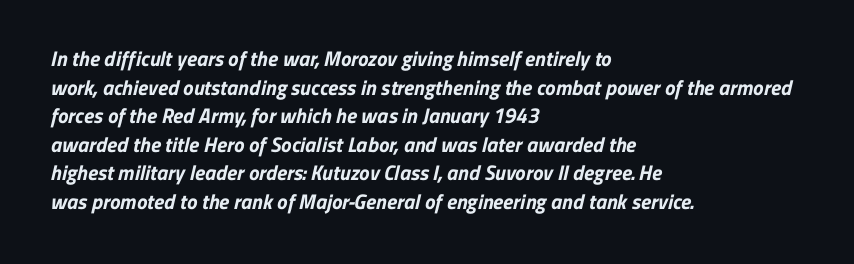
Words float on clear page, feet unadorned. Typesetter's note: full bold, strokes at maximum text heaviness. In terms of letterspacing, this is plain default setting. Every row of glyphs begins at an identical x-position on the left.
